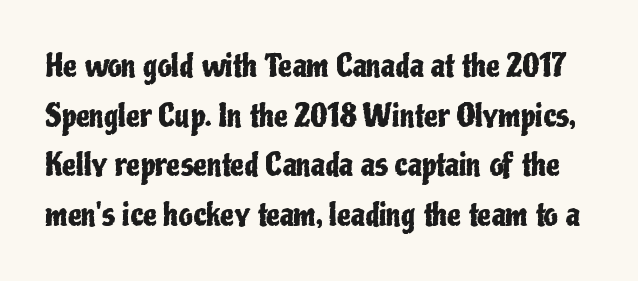
{"serif": "no", "italic": "no", "width": "condensed", "stroke_contrast": "low", "x_height": "medium", "monospaced": "no", "underline": "no", "line_spacing": "normal", "line_spacing_ratio": 1.6, "letter_spacing": "normal", "letter_spacing_em": 0.0, "glyph_px": 31}
